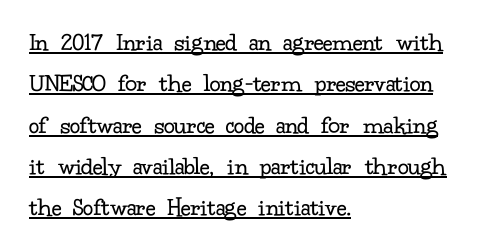
Q: Is the text bold? A: No.
Q: Is the text italic (slanted)? A: No, it is upright.
Q: Is the text underlined? A: Yes.
Q: How is the paragraph aligned? A: Left-aligned.
Q: Is the spacing between letters normal or unusually wide? A: Normal.
Q: Is the spacing between lines tight, normal or loose? A: Normal.
